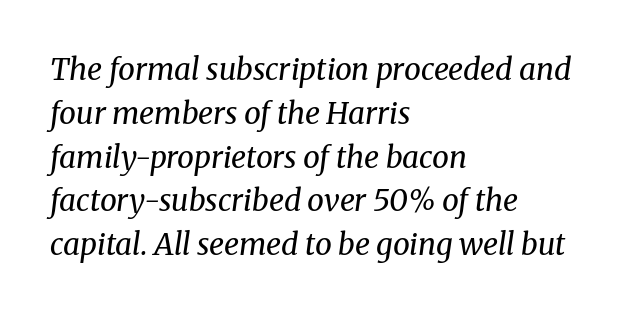
Q: Is the text bold? A: No.
Q: Is the text italic (slanted)? A: Yes, it leans right by about 8 degrees.
Q: Is the typeface a serif or a sans-serif typeface? A: Serif.
Q: Is the text underlined? A: No.
Q: How is the paragraph aligned? A: Left-aligned.
Q: Is the spacing between letters normal or unusually wide? A: Normal.
Q: Is the spacing between lines tight, normal or loose? A: Normal.
Q: Width (condensed, normal, or wide)? A: Normal.
Q: Stroke contrast? A: Medium.
Q: x-height? A: Medium.
Q: Monospaced? A: No.
